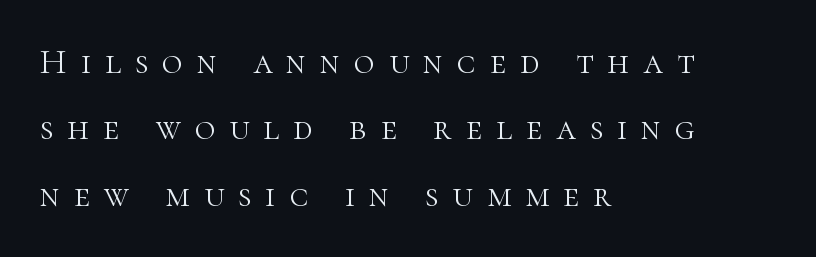
{"serif": "yes", "italic": "no", "bold": "no", "weight": "light", "width": "normal", "stroke_contrast": "high", "x_height": "medium", "monospaced": "no", "underline": "no", "align": "left", "line_spacing": "loose", "line_spacing_ratio": 1.9, "letter_spacing": "wide", "letter_spacing_em": 0.4, "glyph_px": 35}
